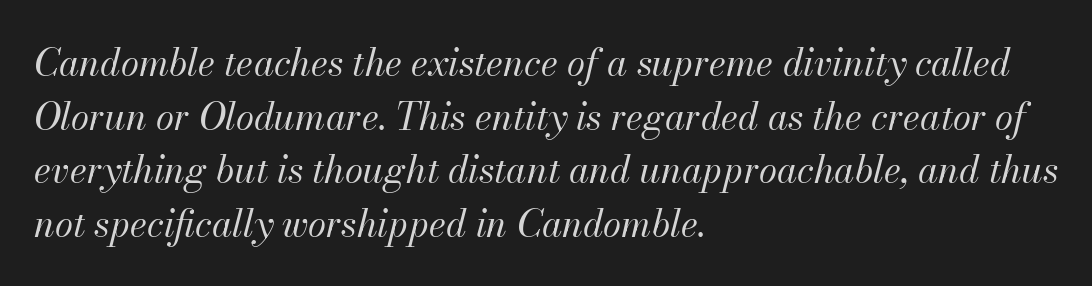
{"italic": "yes", "lean": "right", "slant_degrees": 13, "bold": "no", "weight": "regular", "width": "normal", "stroke_contrast": "medium", "x_height": "small", "monospaced": "no", "underline": "no", "align": "left", "line_spacing": "normal", "line_spacing_ratio": 1.45, "letter_spacing": "normal", "letter_spacing_em": 0.0, "glyph_px": 37}
